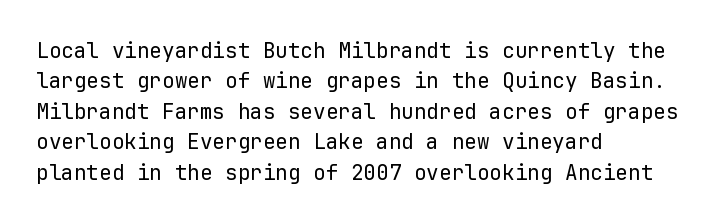
Q: Is the text bold? A: No.
Q: Is the text italic (slanted)? A: No, it is upright.
Q: Is the text underlined? A: No.
Q: How is the paragraph aligned? A: Left-aligned.
Q: Is the spacing between letters normal or unusually wide? A: Normal.
Q: Is the spacing between lines tight, normal or loose? A: Normal.
